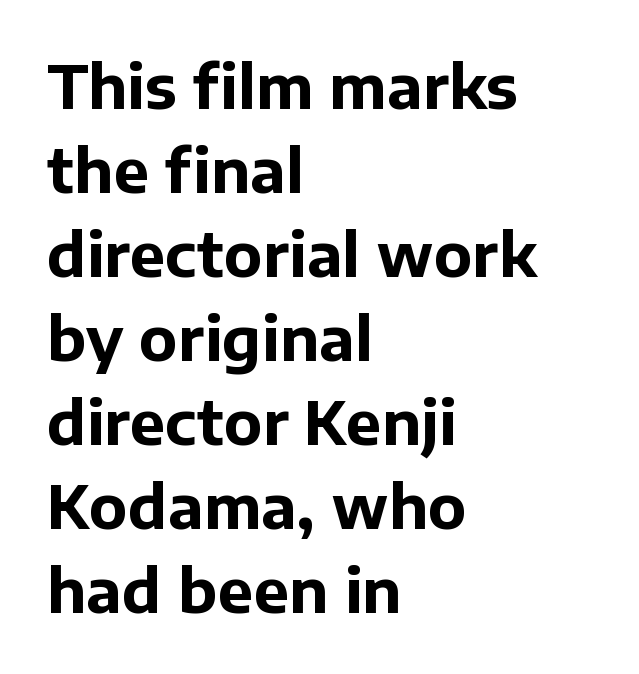
Q: Is the text bold? A: Yes.
Q: Is the text italic (slanted)? A: No, it is upright.
Q: Is the typeface a serif or a sans-serif typeface? A: Sans-serif.
Q: Is the text underlined? A: No.
Q: How is the paragraph aligned? A: Left-aligned.
Q: Is the spacing between letters normal or unusually wide? A: Normal.
Q: Is the spacing between lines tight, normal or loose? A: Normal.
Q: Width (condensed, normal, or wide)? A: Normal.
Q: Stroke contrast? A: Low.
Q: x-height? A: Medium.
Q: Monospaced? A: No.
